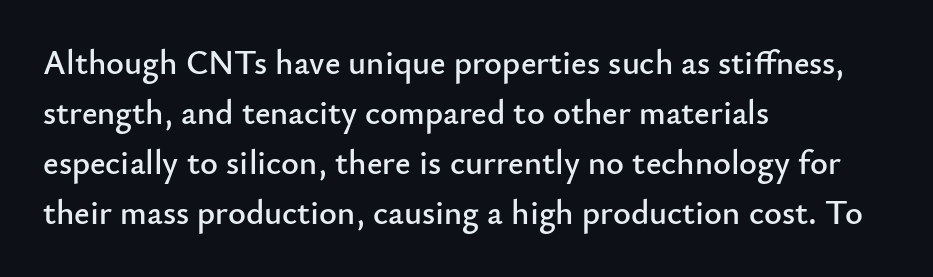
Q: Is the text italic (slanted)? A: No, it is upright.
Q: Is the typeface a serif or a sans-serif typeface? A: Sans-serif.
Q: Is the text underlined? A: No.
Q: How is the paragraph aligned? A: Left-aligned.
Q: Is the spacing between letters normal or unusually wide? A: Normal.
Q: Is the spacing between lines tight, normal or loose? A: Normal.
Q: Width (condensed, normal, or wide)? A: Normal.
Q: Stroke contrast? A: Low.
Q: x-height? A: Small.
Q: Monospaced? A: No.
